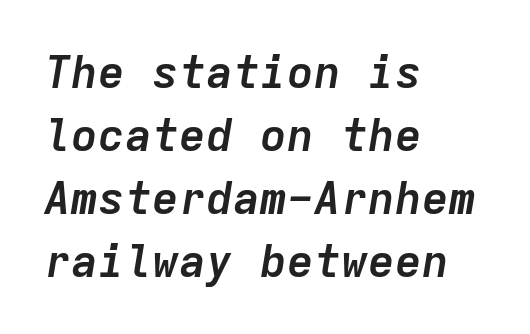
{"italic": "yes", "lean": "right", "slant_degrees": 9, "bold": "yes", "weight": "semibold", "width": "normal", "stroke_contrast": "low", "x_height": "medium", "monospaced": "yes", "underline": "no", "align": "left", "line_spacing": "normal", "line_spacing_ratio": 1.4, "letter_spacing": "normal", "letter_spacing_em": 0.0, "glyph_px": 45}
